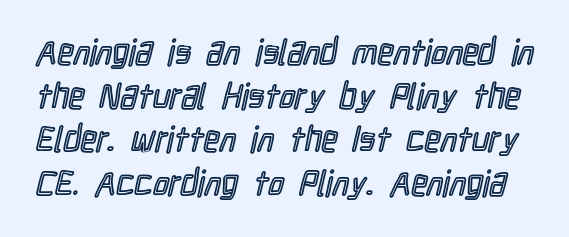
The image shows 35 px condensed type; set normal line spacing (1.25x), normal letter spacing, not underlined; a medium x-height.
